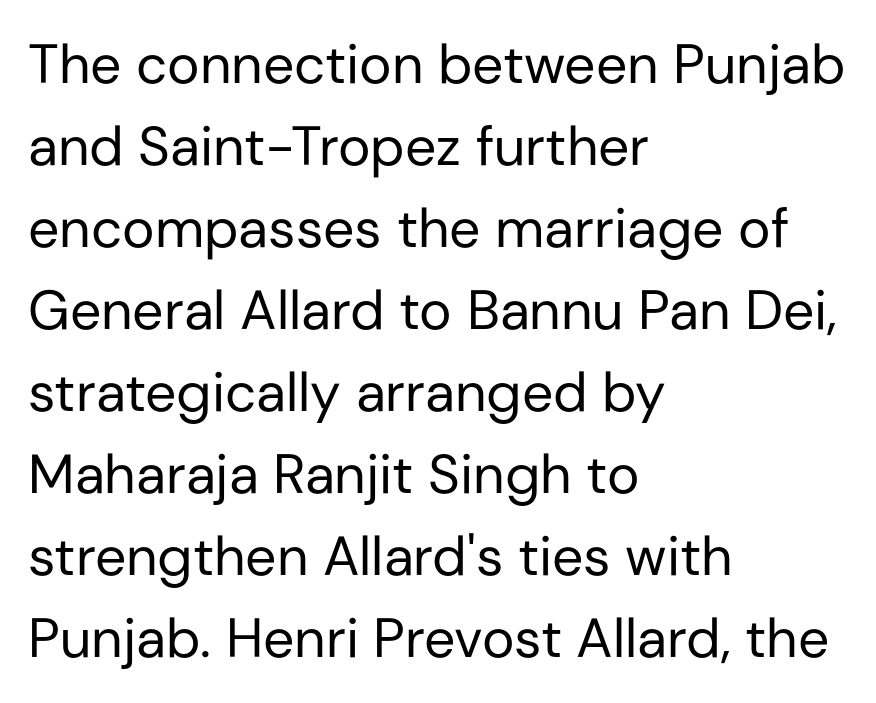
The image shows 55 px regular-weight sans-serif type, upright; set left-aligned, normal line spacing (1.49x), normal letter spacing, not underlined; low stroke contrast and a medium x-height.
